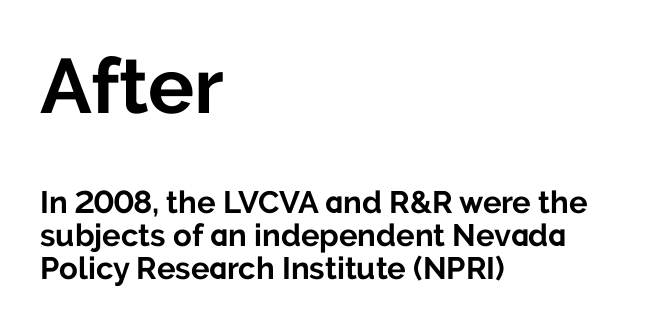
{"serif": "no", "italic": "no", "bold": "yes", "weight": "bold", "width": "normal", "stroke_contrast": "low", "x_height": "medium", "monospaced": "no", "underline": "no", "align": "left", "line_spacing": "tight", "line_spacing_ratio": 1.06, "letter_spacing": "normal", "letter_spacing_em": 0.0, "larger_block": "first", "size_ratio": 2.48, "glyph_px": 77}
